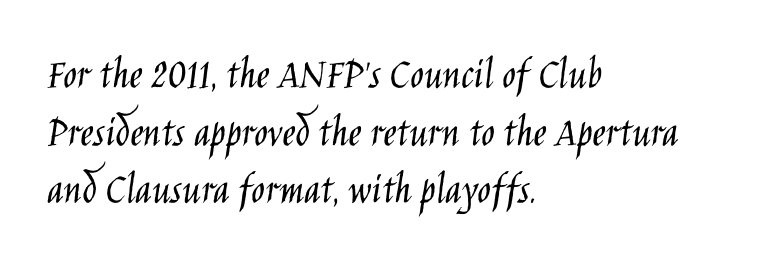
The image shows 45 px light, condensed sans-serif type; set left-aligned, normal line spacing (1.28x), normal letter spacing, not underlined; low stroke contrast and a large x-height.
